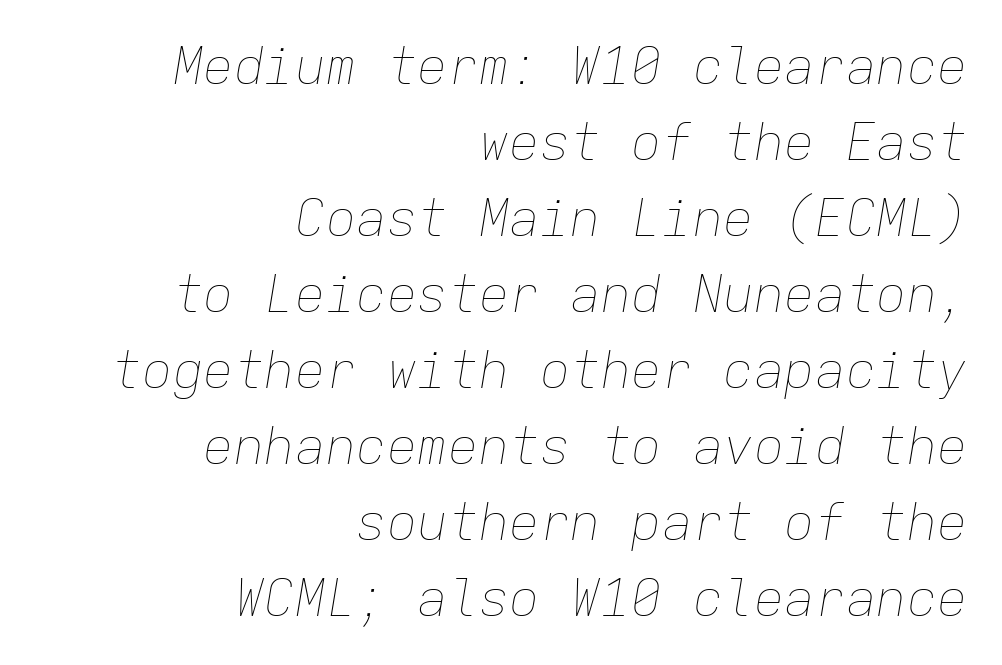
The image shows 51 px thin type, italic (leaning right), monospaced; set right-aligned, normal line spacing (1.49x), normal letter spacing, not underlined; low stroke contrast and a medium x-height.
